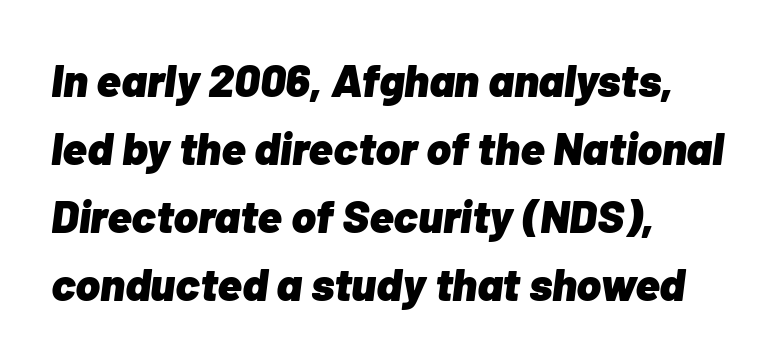
{"italic": "yes", "lean": "right", "slant_degrees": 7, "bold": "yes", "weight": "heavy", "width": "normal", "stroke_contrast": "low", "x_height": "medium", "monospaced": "no", "underline": "no", "align": "left", "line_spacing": "normal", "line_spacing_ratio": 1.48, "letter_spacing": "normal", "letter_spacing_em": 0.0, "glyph_px": 46}
